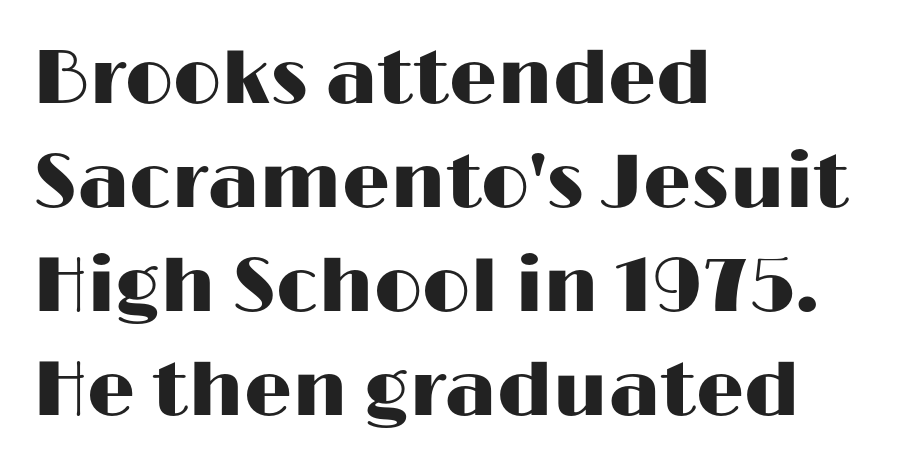
Spacing between characters is what you'd get straight out of the box. Stroke terminals: plain, sans-serif. No italicization has been applied; the sample stays upright. The block of text has a typical density, with ordinary space between rows. Check the space under the baseline: it is left empty.
